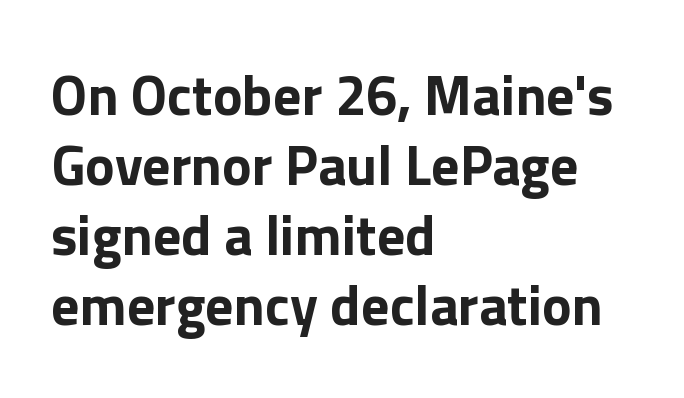
The letters stand upright; this is a roman face. The face used here is rendered with its standard letterfit. Regarding leading, the lines here are spaced in the standard way. Clear beneath every line of the passage. Think of a printed novel: that variable character pitch is what you see here. This sample uses a sans-serif face.
